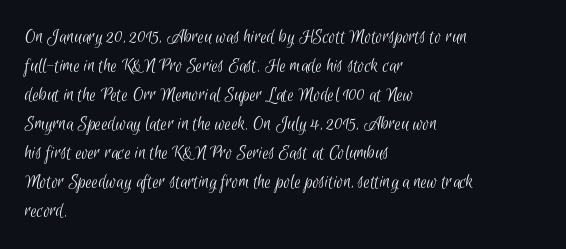
This is not heavy type; no bold has been used. The rag falls on the right side of this text block. Descenders hang freely into open space. What's the leading like? Ordinary, nothing unusual. Is the letter spacing exaggerated? No — it looks like the ordinary default.
